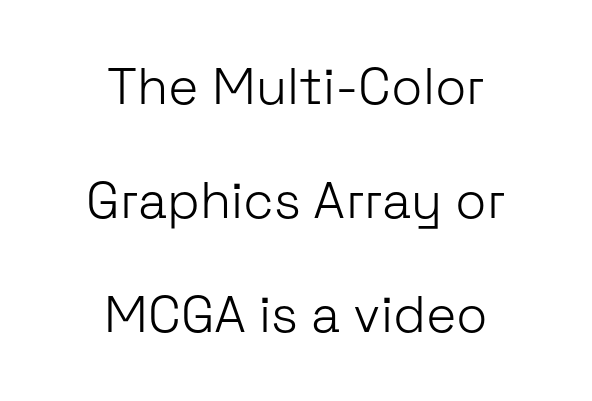
The image shows 51 px light sans-serif type, upright; set centered, loose line spacing (2.24x), normal letter spacing, not underlined; low stroke contrast and a medium x-height.
